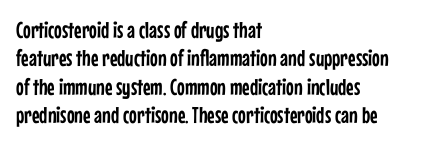
{"italic": "no", "underline": "no", "align": "left", "line_spacing_ratio": 1.23, "letter_spacing": "normal", "letter_spacing_em": 0.0, "glyph_px": 23}
